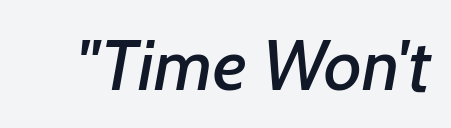
{"italic": "yes", "lean": "right", "slant_degrees": 7, "width": "normal", "stroke_contrast": "low", "x_height": "medium", "monospaced": "no", "underline": "no", "letter_spacing": "normal", "letter_spacing_em": 0.0, "glyph_px": 72}
